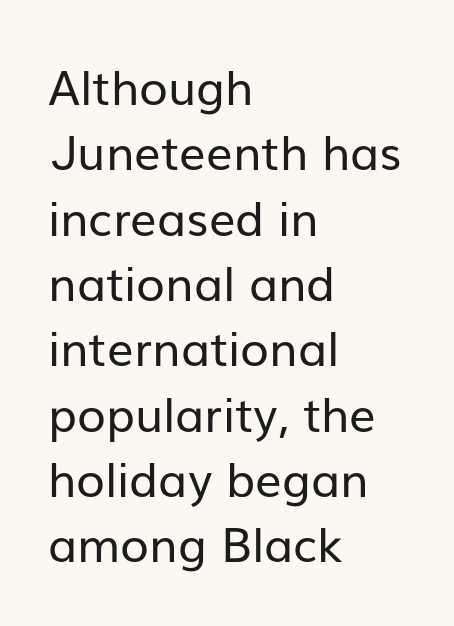
Clear beneath every line of the passage. You can tell it's not italic because the verticals are truly vertical. Does the type have serifs? No, each stem ends abruptly. Vertical spacing — default. Note the varied advance widths — an 'i' is clearly narrower than an 'm'. A student would call this left alignment; a typographer would say flush left, rag right.
